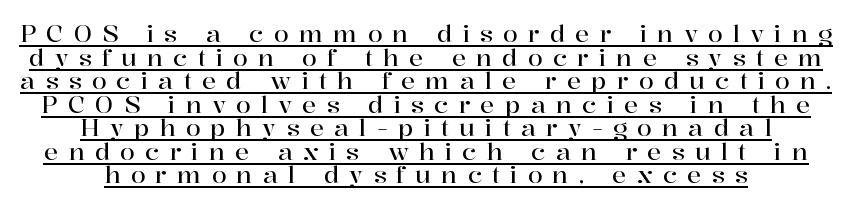
The image shows 24 px text type, upright; set centered, tight line spacing (0.98x), unusually wide letter spacing (+0.42 em), underlined.
